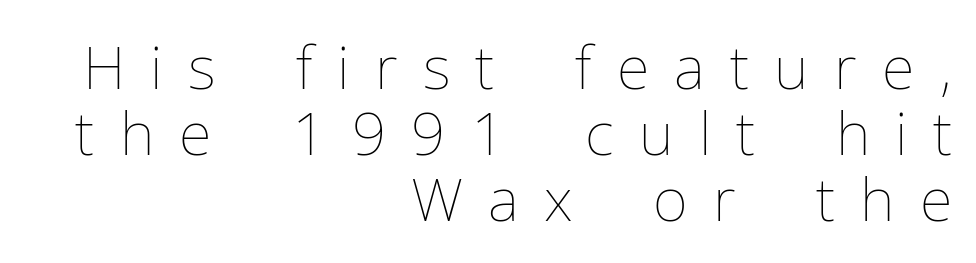
{"italic": "no", "bold": "no", "weight": "thin", "width": "normal", "stroke_contrast": "low", "x_height": "medium", "monospaced": "no", "underline": "no", "align": "right", "line_spacing": "tight", "line_spacing_ratio": 1.1, "letter_spacing": "wide", "letter_spacing_em": 0.42, "glyph_px": 60}
